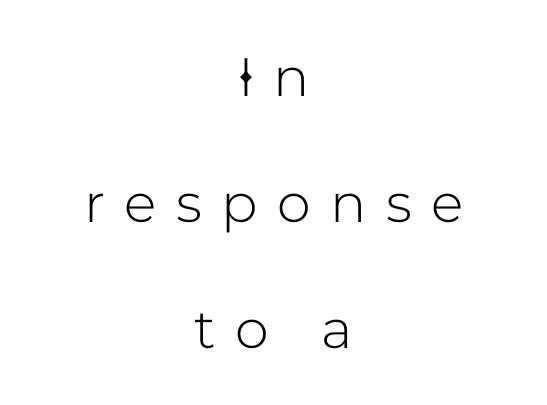
The image shows 54 px sans-serif type, upright; set centered, loose line spacing (2.33x), unusually wide letter spacing (+0.36 em), not underlined; low stroke contrast and a medium x-height.
